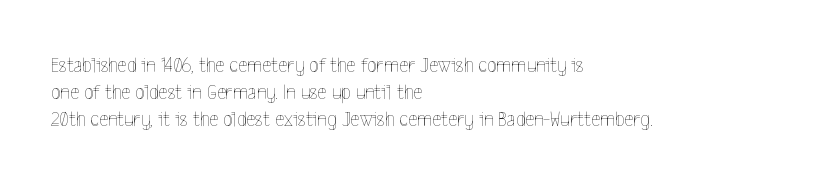
Q: Is the text bold? A: No.
Q: Is the text italic (slanted)? A: No, it is upright.
Q: Is the text underlined? A: No.
Q: How is the paragraph aligned? A: Left-aligned.
Q: Is the spacing between letters normal or unusually wide? A: Normal.
